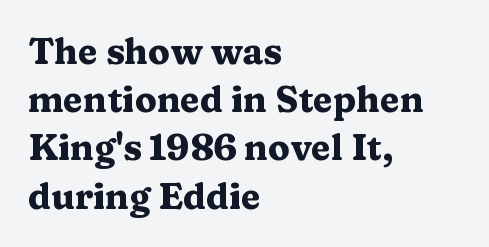
These lines are composed in type with serifs. Summary of vertical rhythm: regular, with standard interline spacing. The line texture is even and compact thanks to regular tracking. Compared with an ordinary text face, these strokes are far heavier — a full bold. Nope, not italic — everything's standing straight.
